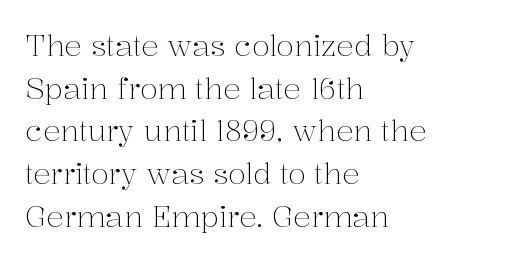
Q: Is the text bold? A: No.
Q: Is the text italic (slanted)? A: No, it is upright.
Q: Is the typeface a serif or a sans-serif typeface? A: Serif.
Q: Is the text underlined? A: No.
Q: How is the paragraph aligned? A: Left-aligned.
Q: Is the spacing between letters normal or unusually wide? A: Normal.
Q: Is the spacing between lines tight, normal or loose? A: Normal.
Q: Width (condensed, normal, or wide)? A: Normal.
Q: Stroke contrast? A: Medium.
Q: x-height? A: Medium.
Q: Monospaced? A: No.
